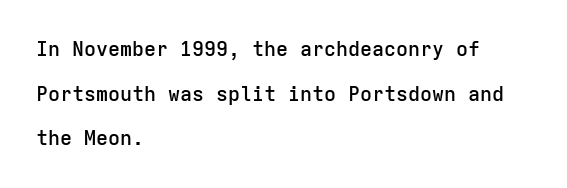
{"italic": "no", "bold": "semi", "underline": "no", "align": "left", "line_spacing": "loose", "line_spacing_ratio": 2.23, "letter_spacing": "normal", "letter_spacing_em": 0.0, "glyph_px": 20}
